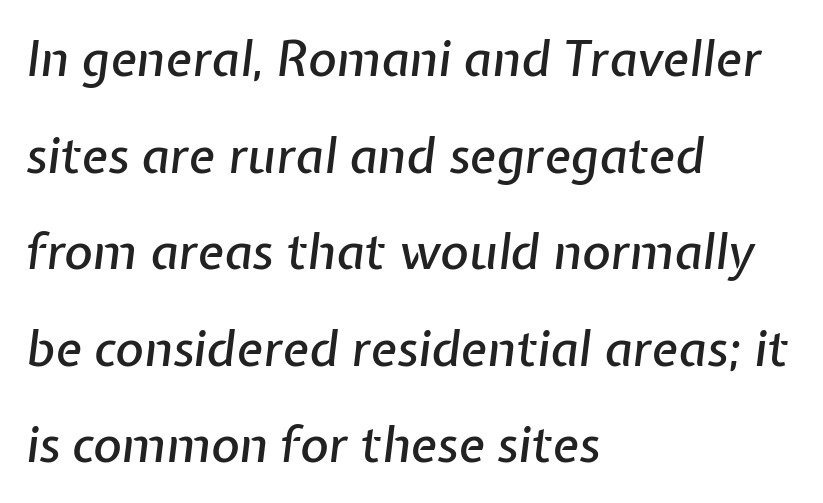
{"italic": "yes", "lean": "right", "slant_degrees": 7, "width": "normal", "stroke_contrast": "low", "x_height": "medium", "monospaced": "no", "underline": "no", "align": "left", "line_spacing": "loose", "line_spacing_ratio": 1.97, "letter_spacing": "normal", "letter_spacing_em": 0.0, "glyph_px": 49}
